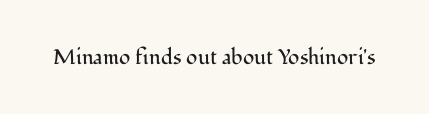
Q: Is the text bold? A: No.
Q: Is the text italic (slanted)? A: No, it is upright.
Q: Is the text underlined? A: No.
Q: Is the spacing between letters normal or unusually wide? A: Normal.
